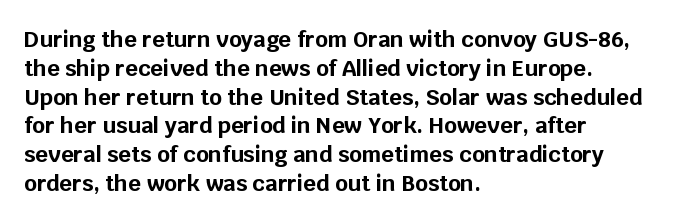
The rows are spaced the way most documents space them. Its strokes are broad and dark, the hallmark of bold type. Posture: upright roman. A bare baseline throughout the passage.
